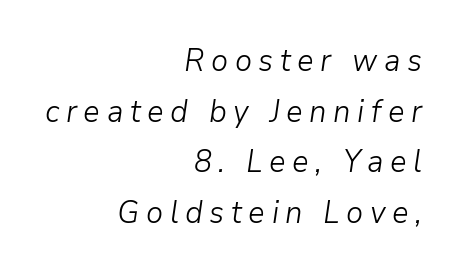
Where is the straight margin? On the right. The strokes carry an ordinary text weight at most. Looking at the ascenders, they clearly lean. You could only call the tracking loose — the letters float apart.
